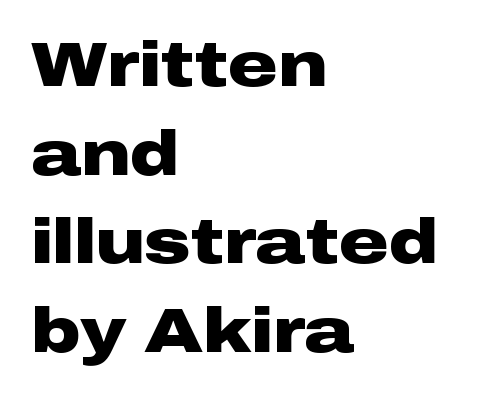
{"serif": "no", "italic": "no", "bold": "yes", "weight": "heavy", "width": "wide", "stroke_contrast": "low", "x_height": "medium", "monospaced": "no", "underline": "no", "align": "left", "line_spacing": "normal", "line_spacing_ratio": 1.43, "letter_spacing": "normal", "letter_spacing_em": 0.0, "glyph_px": 62}
